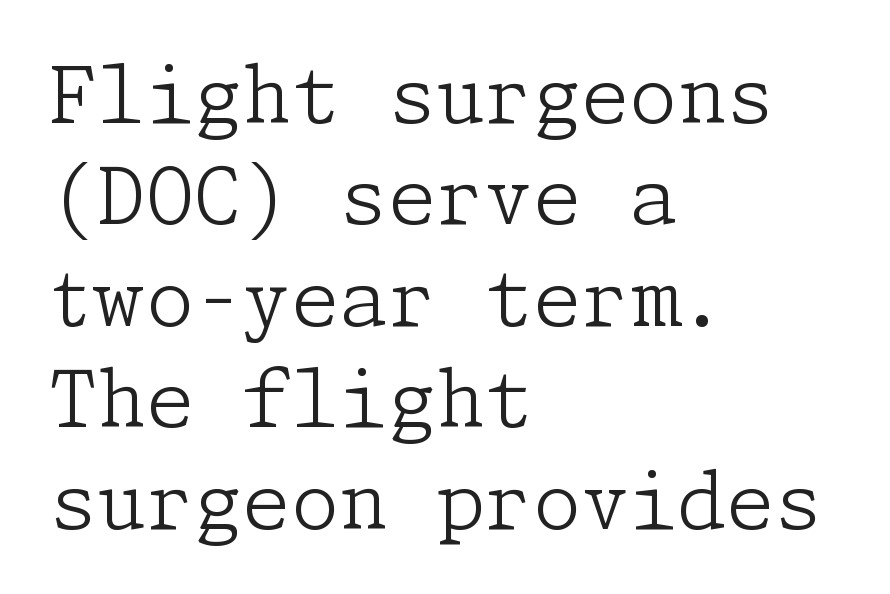
Q: Is the text bold? A: No.
Q: Is the text italic (slanted)? A: No, it is upright.
Q: Is the typeface a serif or a sans-serif typeface? A: Serif.
Q: Is the text underlined? A: No.
Q: How is the paragraph aligned? A: Left-aligned.
Q: Is the spacing between letters normal or unusually wide? A: Normal.
Q: Is the spacing between lines tight, normal or loose? A: Normal.
Q: Width (condensed, normal, or wide)? A: Normal.
Q: Stroke contrast? A: Low.
Q: x-height? A: Medium.
